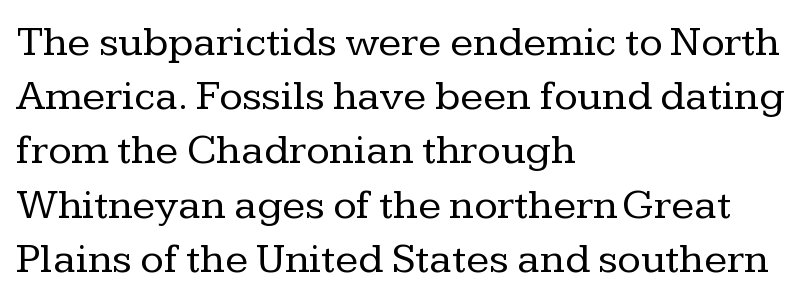
The font is comparable to plain body text, perhaps lighter. Each line starts at the same left margin while the right side varies. The horizontal fit of the characters is conventional and even. To sum up the face: it has serifs. The rows are spaced the way most documents space them. Ascenders rise straight up at ninety degrees.
